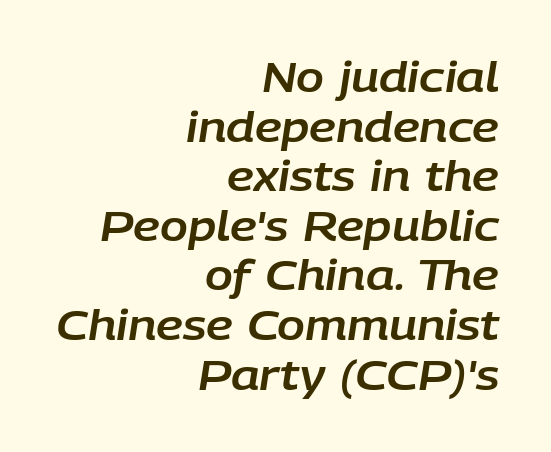
Q: Is the text italic (slanted)? A: Yes, it leans right by about 9 degrees.
Q: Is the text underlined? A: No.
Q: How is the paragraph aligned? A: Right-aligned.
Q: Is the spacing between letters normal or unusually wide? A: Normal.
Q: Width (condensed, normal, or wide)? A: Normal.
Q: Stroke contrast? A: Low.
Q: x-height? A: Large.
Q: Monospaced? A: No.
